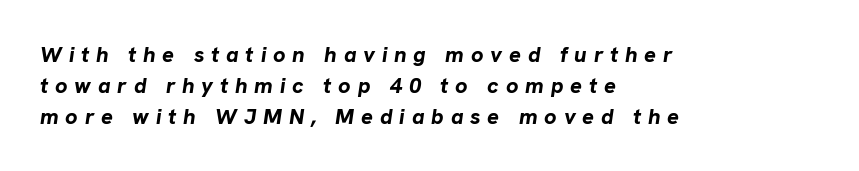
{"italic": "yes", "lean": "right", "slant_degrees": 8, "bold": "yes", "underline": "no", "align": "left", "line_spacing": "normal", "line_spacing_ratio": 1.4, "letter_spacing": "wide", "letter_spacing_em": 0.31, "glyph_px": 22}
